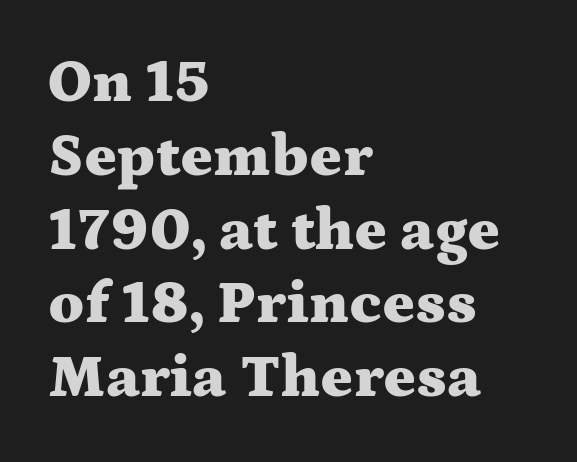
Q: Is the text bold? A: Yes.
Q: Is the text italic (slanted)? A: No, it is upright.
Q: Is the typeface a serif or a sans-serif typeface? A: Serif.
Q: Is the text underlined? A: No.
Q: How is the paragraph aligned? A: Left-aligned.
Q: Is the spacing between letters normal or unusually wide? A: Normal.
Q: Width (condensed, normal, or wide)? A: Wide.
Q: Stroke contrast? A: Medium.
Q: x-height? A: Medium.
Q: Monospaced? A: No.
